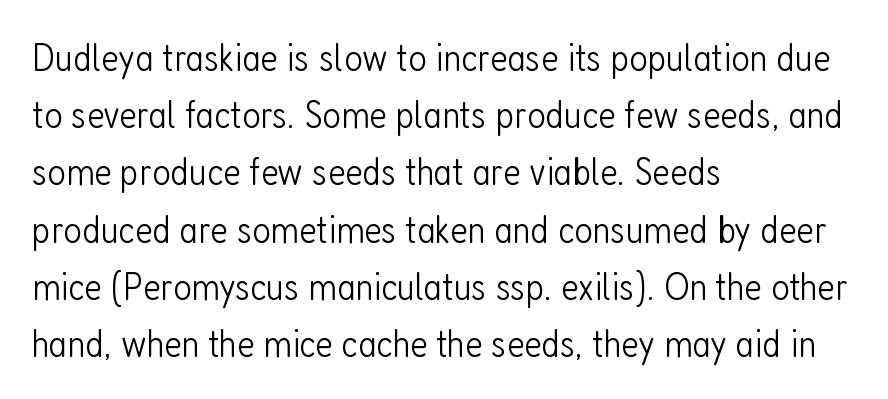
Q: Is the text bold? A: No.
Q: Is the text italic (slanted)? A: No, it is upright.
Q: Is the typeface a serif or a sans-serif typeface? A: Sans-serif.
Q: Is the text underlined? A: No.
Q: How is the paragraph aligned? A: Left-aligned.
Q: Is the spacing between letters normal or unusually wide? A: Normal.
Q: Is the spacing between lines tight, normal or loose? A: Normal.
Q: Width (condensed, normal, or wide)? A: Condensed.
Q: Stroke contrast? A: Low.
Q: x-height? A: Medium.
Q: Monospaced? A: No.
